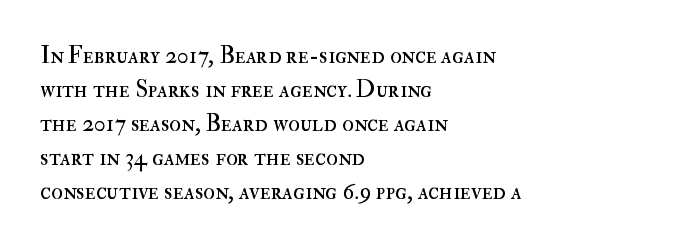
Just letters on the line, the space beneath them empty. The lines sit at an ordinary, default distance from one another. Reading down the block, your eye returns to a fixed left position each line. Think standard paragraph weight, or any step lighter than that.
